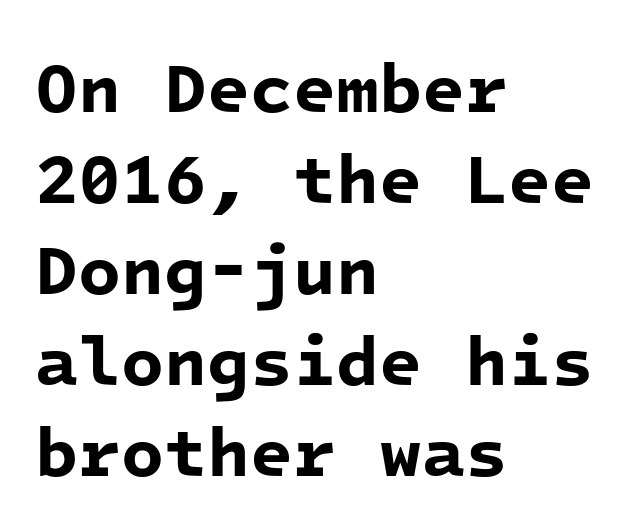
Is this a fixed-width face? Yes — each glyph sits in an identical cell. The space directly below the letters is spotless. The passage shown is emphatically bold. A sans-serif font was chosen for this passage. The gaps between neighbouring characters are ordinary and unremarkable. Leading matches the norm, producing a regular column.
